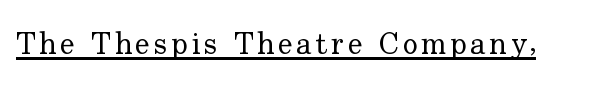
{"serif": "yes", "italic": "no", "bold": "no", "weight": "regular", "width": "normal", "stroke_contrast": "low", "x_height": "small", "monospaced": "no", "underline": "yes", "glyph_px": 31}
